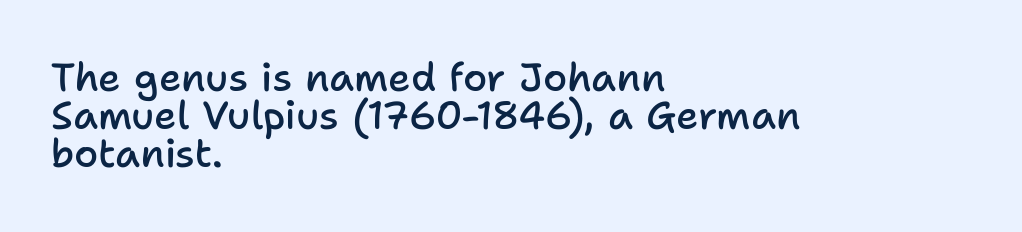
The image shows 39 px semibold sans-serif type, upright; set left-aligned, tight line spacing (0.98x), normal letter spacing, not underlined; low stroke contrast and a medium x-height.
